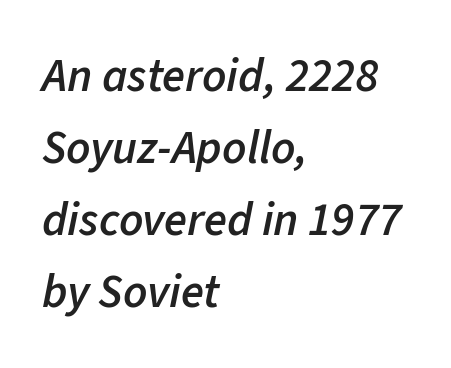
{"italic": "yes", "lean": "right", "slant_degrees": 11, "bold": "semi", "weight": "semibold", "width": "normal", "stroke_contrast": "low", "x_height": "medium", "monospaced": "no", "underline": "no", "align": "left", "line_spacing": "normal", "line_spacing_ratio": 1.53, "letter_spacing": "normal", "letter_spacing_em": 0.0, "glyph_px": 47}
